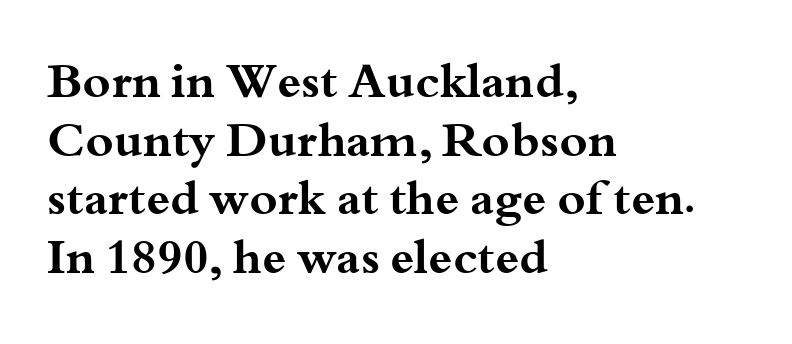
Do the characters align in a grid? No, the font is proportional. The lettering holds an erect, upright posture throughout. Words float on clear page, feet unadorned. The rendering shows small feet on the letterforms — a serif design. A classic flush-left, rag-right setting is used for this passage.
